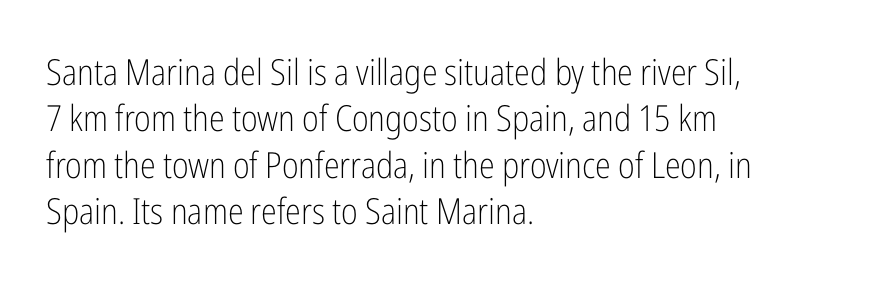
The image shows 36 px light, condensed sans-serif type, upright; set left-aligned, normal line spacing (1.29x), normal letter spacing, not underlined; low stroke contrast and a medium x-height.
